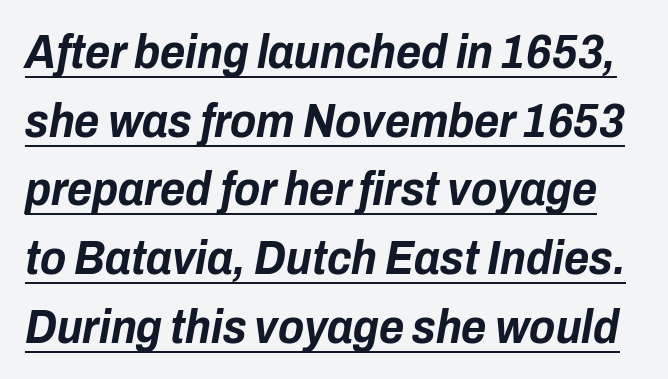
{"italic": "yes", "lean": "right", "slant_degrees": 10, "bold": "yes", "weight": "bold", "width": "condensed", "stroke_contrast": "low", "x_height": "medium", "monospaced": "no", "underline": "yes", "line_spacing": "normal", "line_spacing_ratio": 1.43, "letter_spacing": "normal", "letter_spacing_em": 0.0, "glyph_px": 48}
